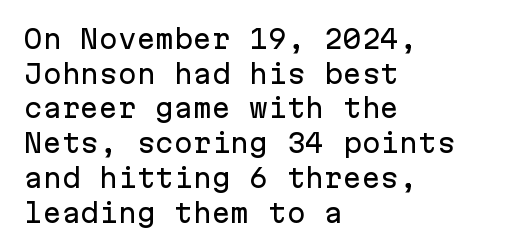
Has an underline been added? It has not. Observe the ordinary spacing: letters are neighbours, not strangers. What's the leading like? Ordinary, nothing unusual. Reading down the block, your eye returns to a fixed left position each line. Every character sits straight up, as roman type does.
